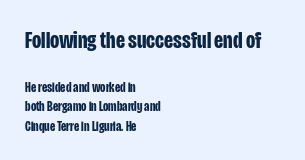
A typesetter would call this zero additional tracking. I'd describe the lettering as bold — thick and assertive. A bare baseline throughout the passage. Where is the straight margin? On the left.
